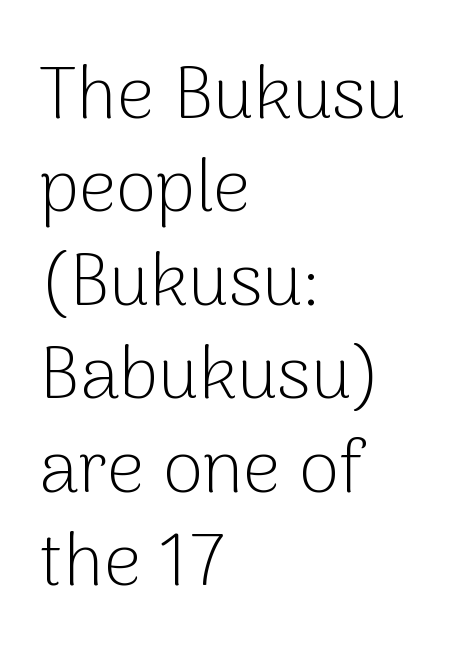
These lines are set flush left with a ragged right edge. What kind of face is this? One without serifs — a sans. Bold? No — there's no thickening of the strokes. This sample uses plain, unmodified letter spacing. How would I describe the line gaps? Plain and ordinary.
